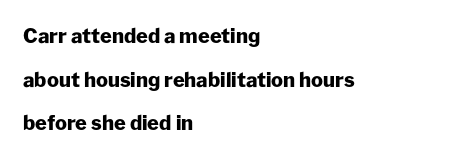
Leftover space on each line is placed entirely after the last word. The block of text is sparse from top to bottom, with ample space between rows. A typesetter would mark this as roman, not italic. Descenders are the only things crossing below the line. What weight is shown? A full bold with thick strokes.
